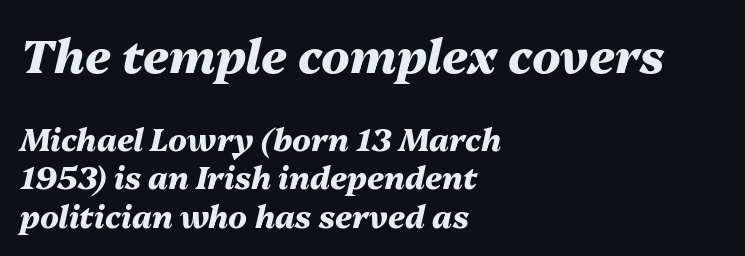
{"italic": "yes", "lean": "right", "slant_degrees": 13, "bold": "yes", "weight": "heavy", "width": "normal", "stroke_contrast": "medium", "x_height": "medium", "monospaced": "no", "underline": "no", "align": "left", "line_spacing_ratio": 1.24, "letter_spacing": "normal", "letter_spacing_em": 0.0, "larger_block": "first", "size_ratio": 1.52, "glyph_px": 47}
